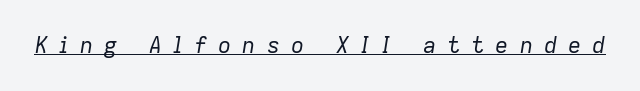
Q: Is the text bold? A: No.
Q: Is the text italic (slanted)? A: Yes, it leans right by about 9 degrees.
Q: Is the text underlined? A: Yes.
Q: Is the spacing between letters normal or unusually wide? A: Unusually wide.
